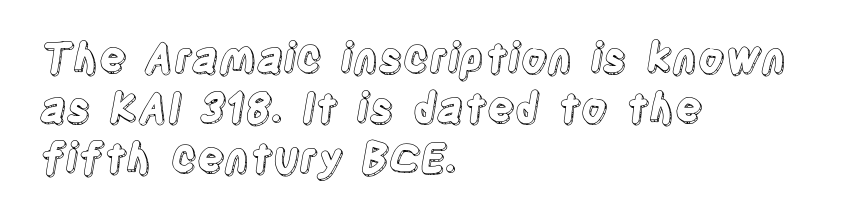
The image shows 41 px condensed type; set left-aligned, line spacing 1.22x, normal letter spacing, not underlined; a large x-height.
